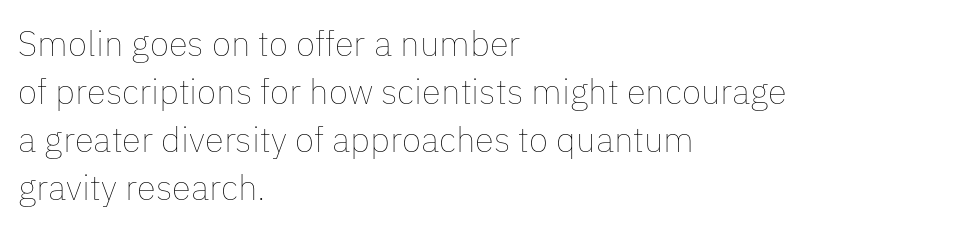
Weight: in the light-to-regular range. Quick note: interline space is typical. Think of a printed novel: that variable character pitch is what you see here. The font's upright variant was chosen for this text. These lines are set flush left with a ragged right edge.
